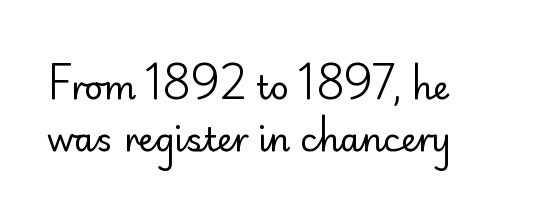
{"serif": "no", "italic": "no", "bold": "no", "weight": "regular", "width": "normal", "stroke_contrast": "low", "x_height": "small", "monospaced": "no", "underline": "no", "align": "left", "line_spacing": "normal", "line_spacing_ratio": 1.59, "letter_spacing": "normal", "letter_spacing_em": 0.0, "glyph_px": 33}
